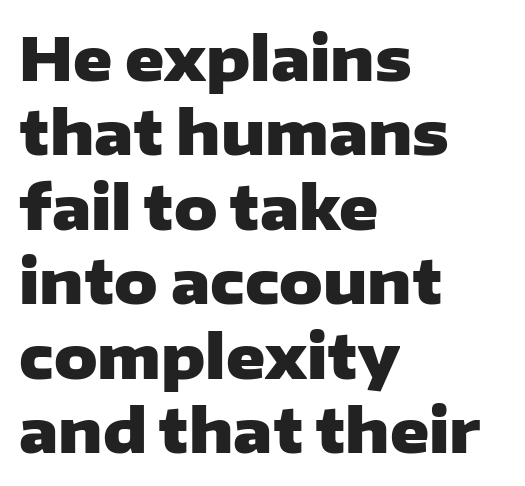
The image shows 60 px heavy, wide sans-serif type, upright; set left-aligned, line spacing 1.24x, normal letter spacing, not underlined; low stroke contrast and a medium x-height.
